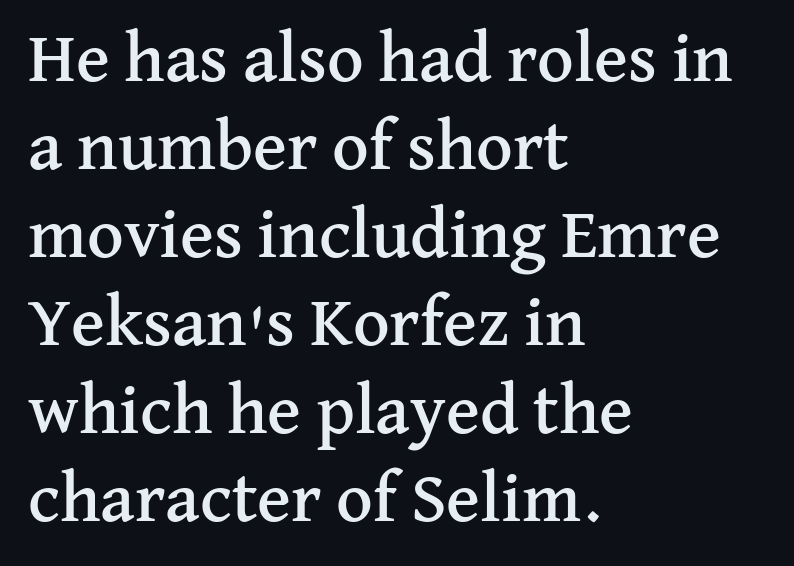
Classification — serif. Looks like regular typesetting: each glyph gets only the width it needs. No word sits above an underline. The lines in this sample share a left origin and differ only in where they stop. Posture: upright roman. Inter-character spacing is left at the font's built-in metrics.
